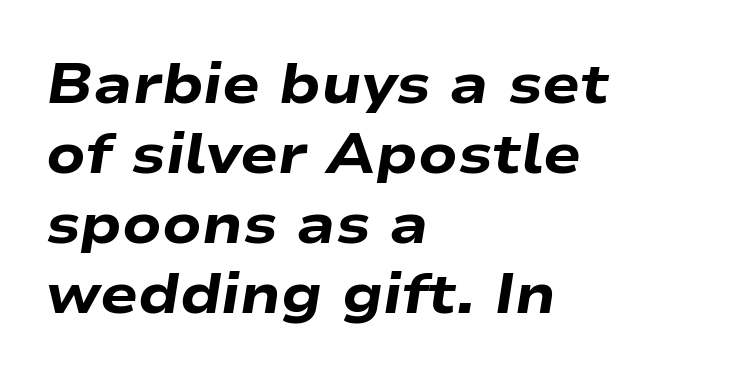
Characters are canted at an angle relative to the baseline's perpendicular. A bare baseline throughout the passage. A dark, heavy texture on the line: the type is bold. The typesetter chose a ragged-right arrangement here. The face used here is rendered with its standard letterfit.
